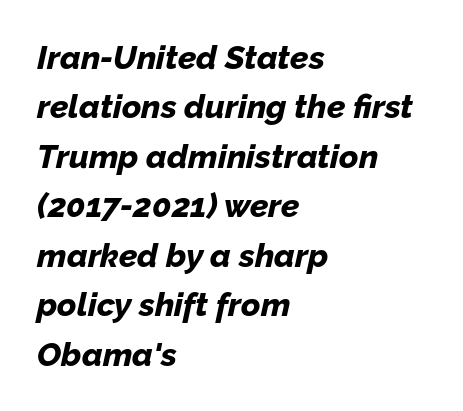
No extra tracking has been applied to these lines. Compared with ordinary roman type, these characters are visibly tilted. Bold? Absolutely — the strokes are thick and heavy. One-word summary of the alignment: left. A clean baseline with only descenders dipping below it.
